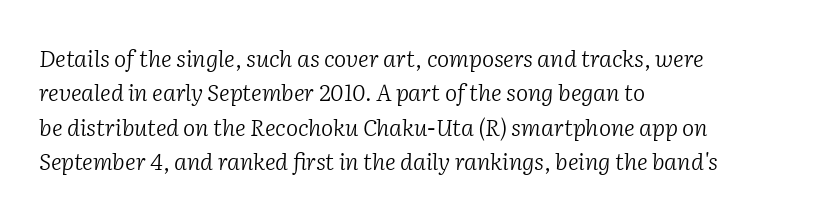
Standard letterfit; no display-style spreading of the glyphs. Every row of glyphs begins at an identical x-position on the left. Characters are canted at an angle relative to the baseline's perpendicular. The letters look calm and open, with moderate or lighter stems.
